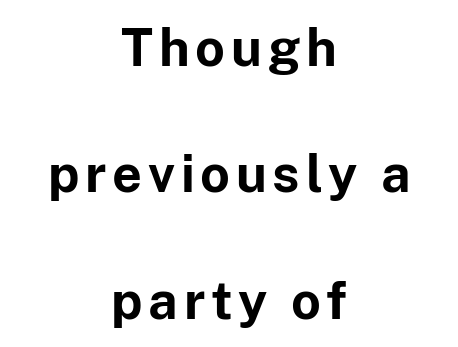
Q: Is the text bold? A: Yes.
Q: Is the text italic (slanted)? A: No, it is upright.
Q: Is the typeface a serif or a sans-serif typeface? A: Sans-serif.
Q: Is the text underlined? A: No.
Q: How is the paragraph aligned? A: Centered.
Q: Is the spacing between lines tight, normal or loose? A: Loose.
Q: Width (condensed, normal, or wide)? A: Normal.
Q: Stroke contrast? A: Low.
Q: x-height? A: Medium.
Q: Monospaced? A: No.
